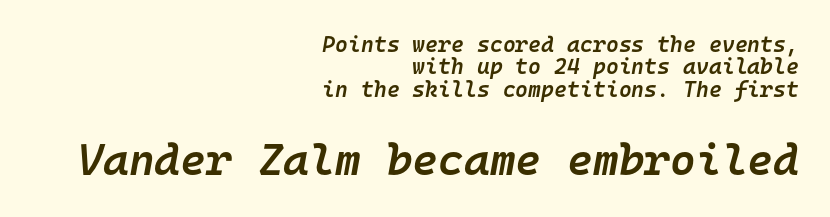
The horizontal fit of the characters is conventional and even. You could barely slide anything between these rows. The space directly below the letters is spotless. Top chunk: small. Bottom chunk: large.
